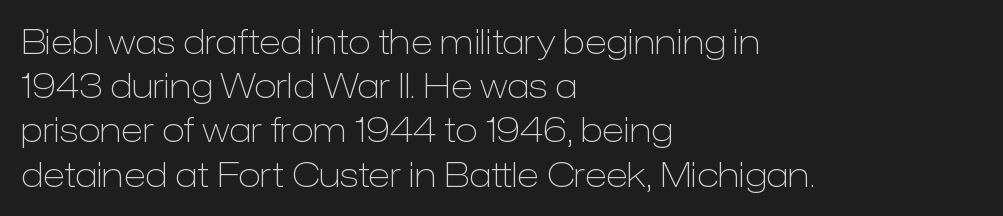
Q: Is the text bold? A: No.
Q: Is the text italic (slanted)? A: No, it is upright.
Q: Is the typeface a serif or a sans-serif typeface? A: Sans-serif.
Q: Is the text underlined? A: No.
Q: How is the paragraph aligned? A: Left-aligned.
Q: Is the spacing between letters normal or unusually wide? A: Normal.
Q: Is the spacing between lines tight, normal or loose? A: Normal.
Q: Width (condensed, normal, or wide)? A: Normal.
Q: Stroke contrast? A: Low.
Q: x-height? A: Medium.
Q: Monospaced? A: No.
